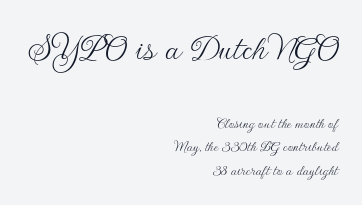
Q: Is the text bold? A: No.
Q: Is the text italic (slanted)? A: Yes.
Q: Is the typeface a serif or a sans-serif typeface? A: Sans-serif.
Q: Is the text underlined? A: No.
Q: How is the paragraph aligned? A: Right-aligned.
Q: Is the spacing between letters normal or unusually wide? A: Normal.
Q: Is the spacing between lines tight, normal or loose? A: Normal.
Q: Which block of text is set in a larger size, the first (top) or the second (bottom)? A: The first (top) one.
Q: Width (condensed, normal, or wide)? A: Normal.
Q: Stroke contrast? A: Low.
Q: x-height? A: Small.
Q: Monospaced? A: No.
